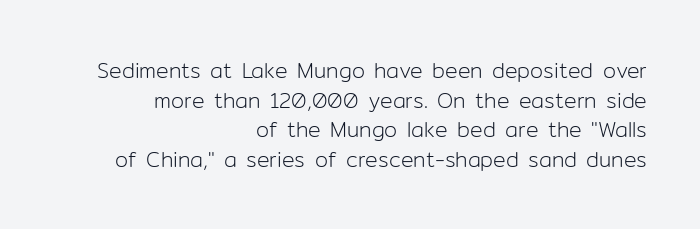
Does the leading feel generous? No, just average. Bare-footed words on every line. There is no visible air inserted between adjacent glyphs. The rendering anchors every line to the right-hand side. The weight would be labelled regular, book, light, or lighter still. Ordinary non-slanted type is in use.
